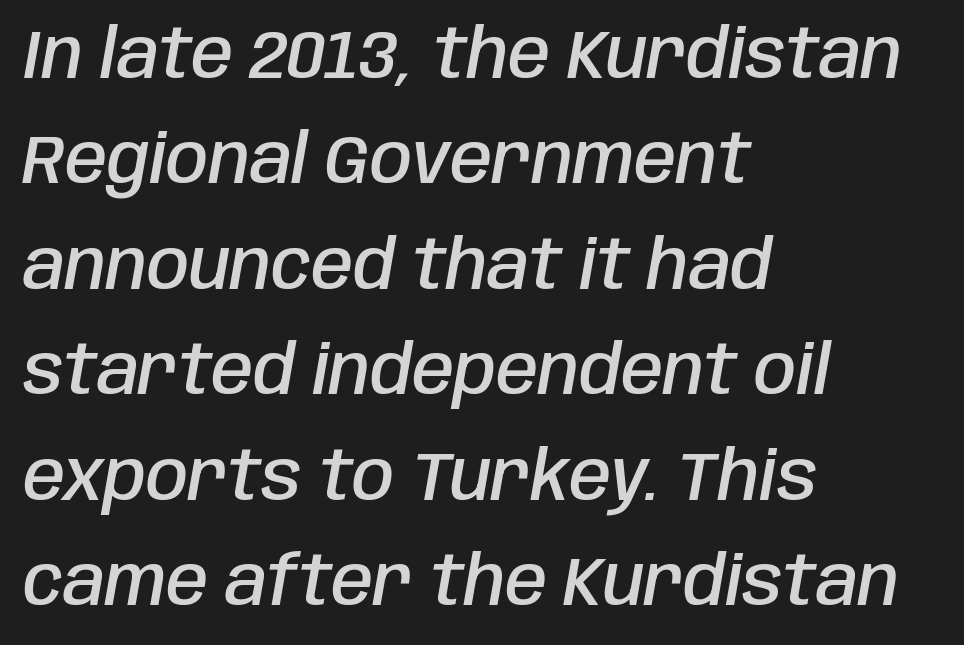
The image shows 68 px semibold, condensed type, italic (leaning right); set left-aligned, normal line spacing (1.55x), normal letter spacing, not underlined; low stroke contrast and a large x-height.
